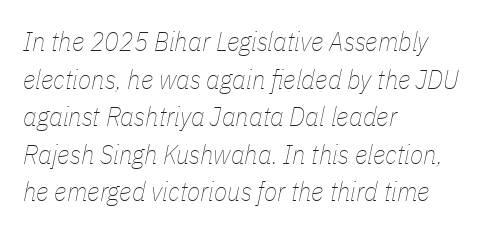
Vertically, the passage feels balanced, rows spaced as you'd expect. Leftover space on each line is placed entirely after the last word. Looking at the ascenders, they clearly lean. Compared with a typical body face, this is equally light or lighter still. Plain, unruled lines of type. Is the letter spacing exaggerated? No — it looks like the ordinary default.
